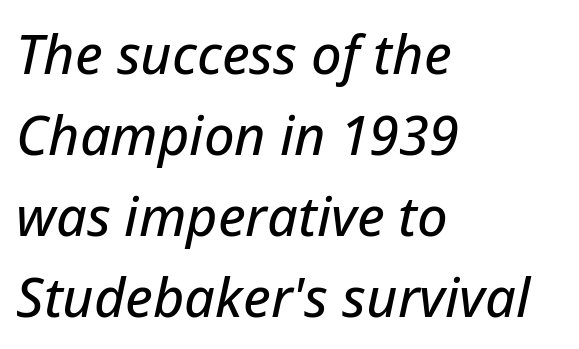
Q: Is the text italic (slanted)? A: Yes, it leans right by about 12 degrees.
Q: Is the text underlined? A: No.
Q: How is the paragraph aligned? A: Left-aligned.
Q: Is the spacing between letters normal or unusually wide? A: Normal.
Q: Is the spacing between lines tight, normal or loose? A: Normal.
Q: Width (condensed, normal, or wide)? A: Normal.
Q: Stroke contrast? A: Low.
Q: x-height? A: Medium.
Q: Monospaced? A: No.
